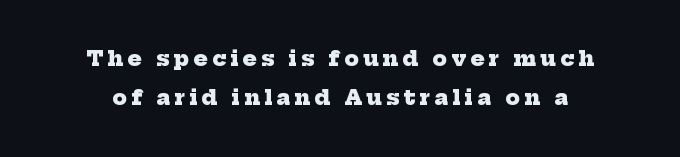
Q: Is the text bold? A: Yes.
Q: Is the text underlined? A: No.
Q: Is the spacing between letters normal or unusually wide? A: Unusually wide.
